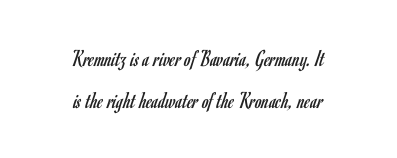
Q: Is the text bold? A: No.
Q: Is the text italic (slanted)? A: Yes.
Q: Is the text underlined? A: No.
Q: How is the paragraph aligned? A: Centered.
Q: Is the spacing between letters normal or unusually wide? A: Normal.
